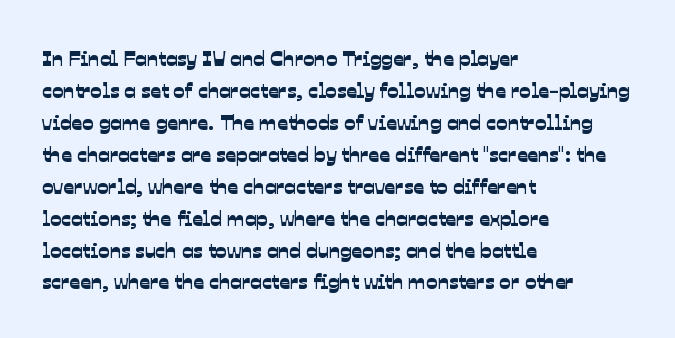
{"underline": "no", "align": "left", "line_spacing": "normal", "line_spacing_ratio": 1.52, "letter_spacing": "normal", "letter_spacing_em": 0.0, "glyph_px": 21}
